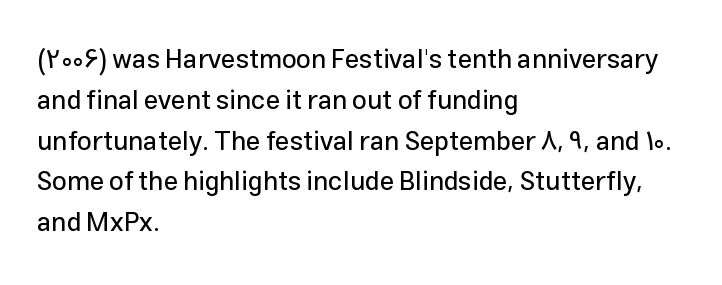
{"italic": "no", "underline": "no", "align": "left", "line_spacing": "normal", "line_spacing_ratio": 1.57, "letter_spacing": "normal", "letter_spacing_em": 0.0, "glyph_px": 26}
